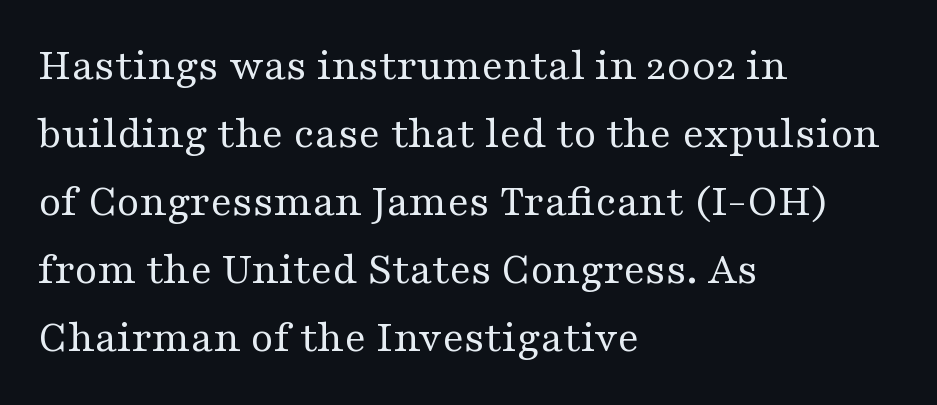
The image shows 46 px regular-weight, wide serif type, upright; set left-aligned, normal line spacing (1.48x), normal letter spacing, not underlined; medium stroke contrast and a medium x-height.
